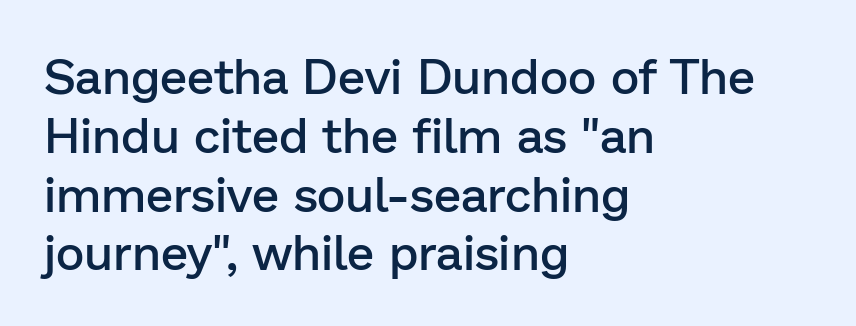
{"serif": "no", "italic": "no", "bold": "semi", "weight": "semibold", "width": "normal", "stroke_contrast": "low", "x_height": "medium", "monospaced": "no", "underline": "no", "align": "left", "line_spacing_ratio": 1.2, "letter_spacing": "normal", "letter_spacing_em": 0.0, "glyph_px": 49}
